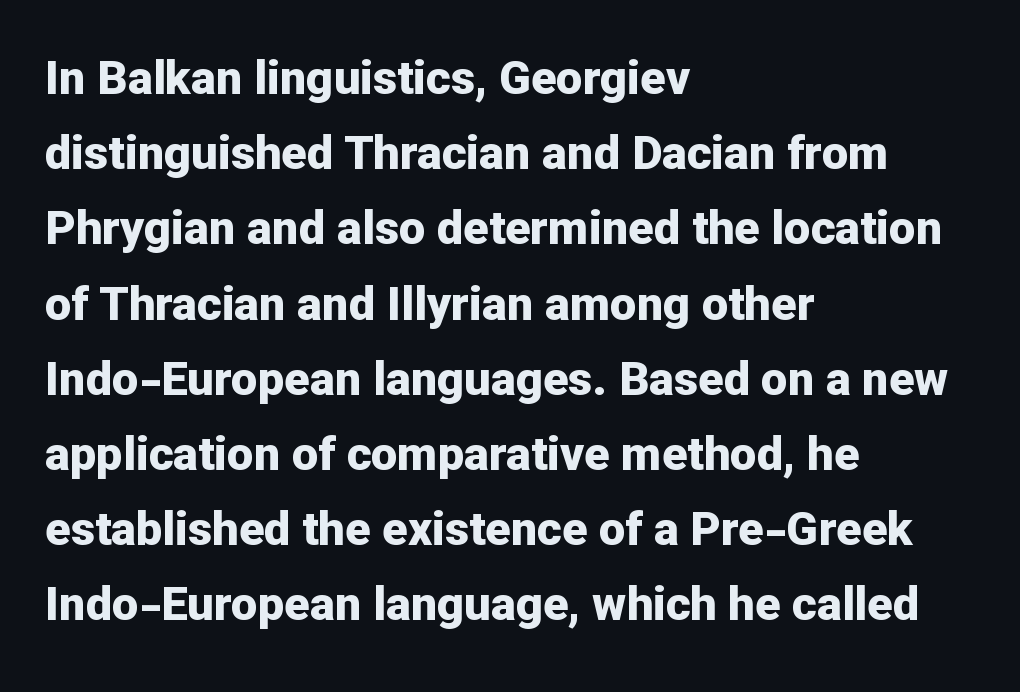
This is sans-serif lettering, the kind often seen on screens and signage. Horizontally, the lines are justified to the leading edge only. The block of text has a typical density, with ordinary space between rows. Underlining? Definitely not there. You could call the tracking neutral — neither tight nor loose. The face used here is proportionally spaced, like ordinary book or web type.
